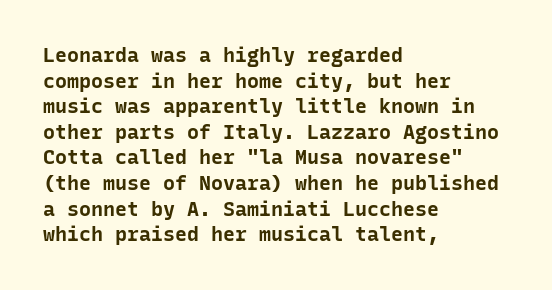
The letters stand straight up with perfectly vertical stems. The space directly below the letters is spotless. Letter spacing: default. Bold? Absolutely — the strokes are thick and heavy. The leading is moderate, giving the passage an even texture. The lines in this sample share a left origin and differ only in where they stop.
